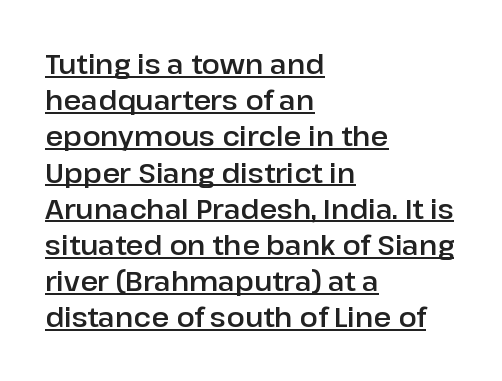
The image shows 27 px text type, upright; set left-aligned, normal line spacing (1.34x), normal letter spacing, underlined.
